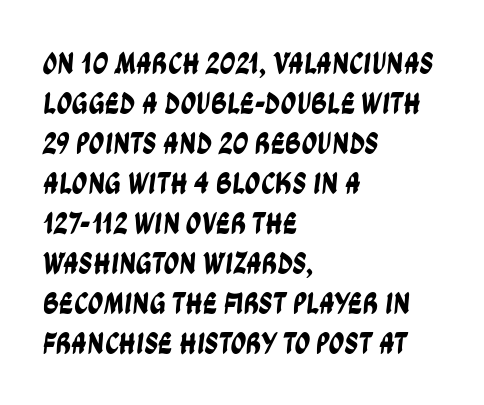
{"serif": "no", "width": "condensed", "stroke_contrast": "low", "x_height": "large", "monospaced": "no", "underline": "no", "align": "left", "line_spacing": "normal", "line_spacing_ratio": 1.29, "letter_spacing": "normal", "letter_spacing_em": 0.0, "glyph_px": 31}
